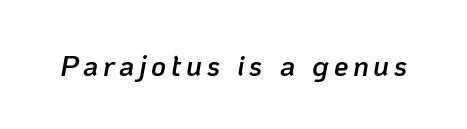
Check the space under the baseline: it is left empty. Each letter keeps its own natural width here, so spacing adapts to shape. The letters are semibold — heavier than regular but short of a full bold. Compared with ordinary roman type, these characters are visibly tilted.
